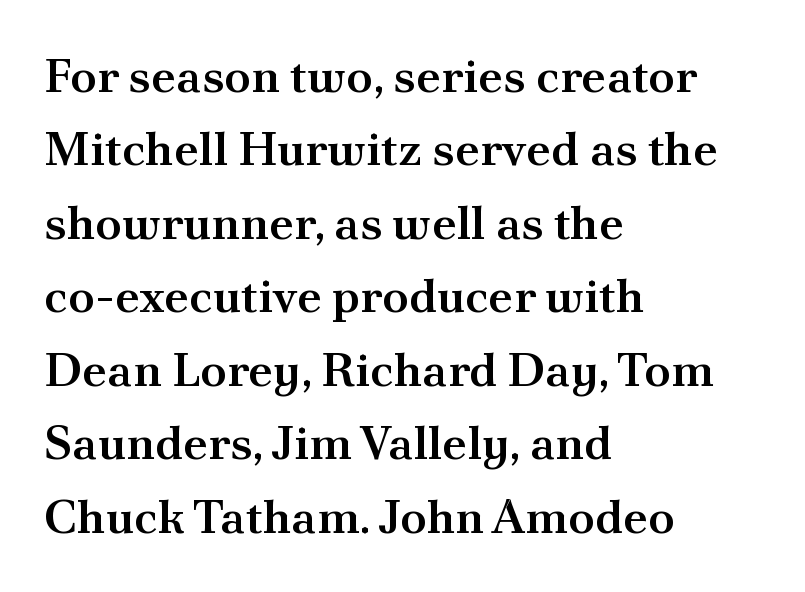
Students, this is semibold: more ink than regular, less than bold. The baseline area is clear. These lines keep a tight, regular rhythm from letter to letter. The rendering uses a moderate line-height, typical for paragraphs. Do the characters align in a grid? No, the font is proportional.
